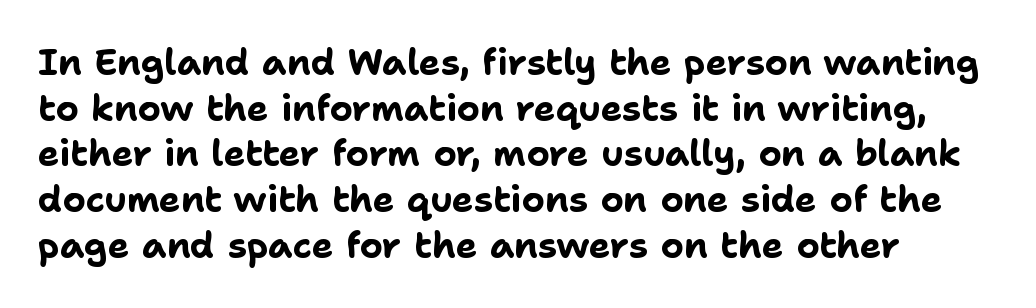
Q: Is the text bold? A: Yes.
Q: Is the text italic (slanted)? A: No, it is upright.
Q: Is the typeface a serif or a sans-serif typeface? A: Sans-serif.
Q: Is the text underlined? A: No.
Q: How is the paragraph aligned? A: Left-aligned.
Q: Is the spacing between letters normal or unusually wide? A: Normal.
Q: Is the spacing between lines tight, normal or loose? A: Normal.
Q: Width (condensed, normal, or wide)? A: Normal.
Q: Stroke contrast? A: Low.
Q: x-height? A: Medium.
Q: Monospaced? A: No.
